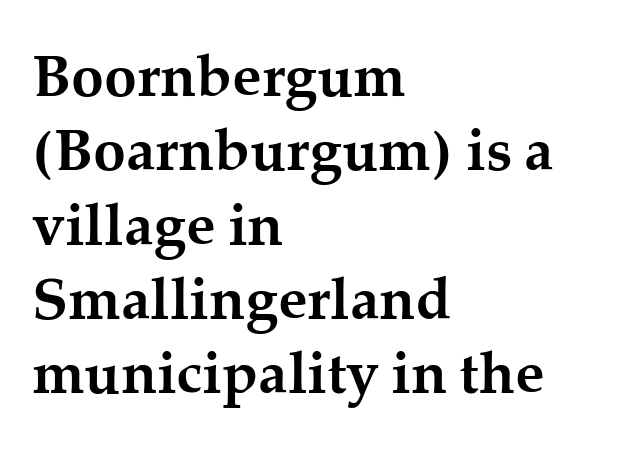
The image shows 59 px semibold serif type, upright; set left-aligned, normal line spacing (1.26x), normal letter spacing, not underlined; medium stroke contrast and a medium x-height.
